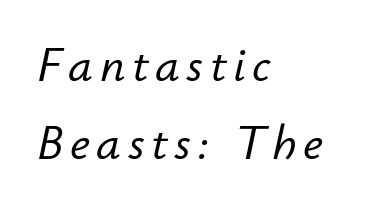
The image shows 49 px text type, italic (leaning right); set left-aligned, normal line spacing (1.6x), not underlined; low stroke contrast and a small x-height.
